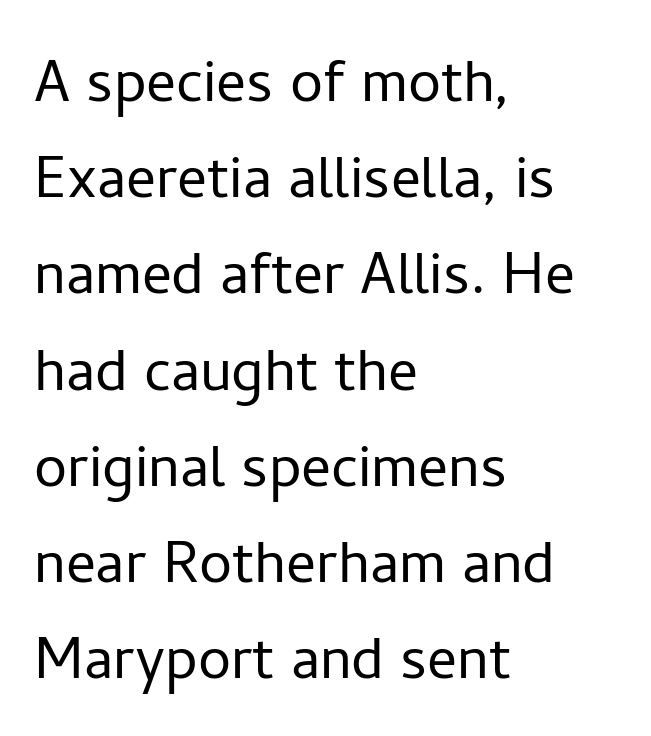
The image shows 74 px light sans-serif type, upright; set left-aligned, normal line spacing (1.3x), normal letter spacing, not underlined; low stroke contrast and a medium x-height.
